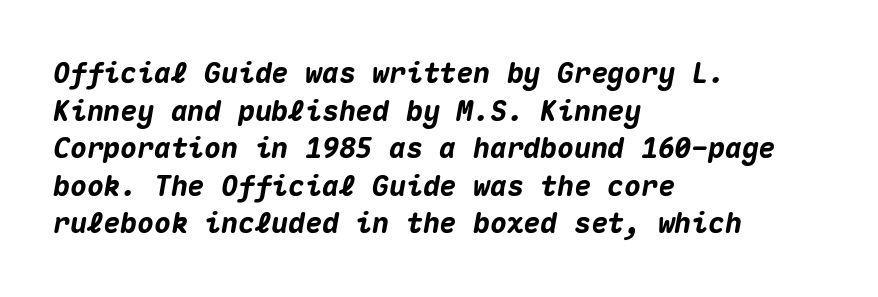
The image shows 28 px heavy type, italic (leaning right), monospaced; set left-aligned, normal line spacing (1.34x), normal letter spacing, not underlined; medium stroke contrast and a medium x-height.
